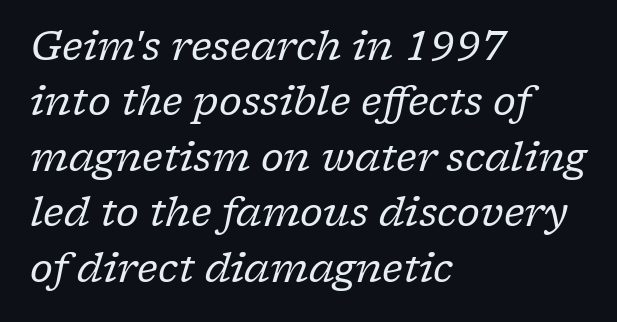
Q: Is the text bold? A: No.
Q: Is the text italic (slanted)? A: Yes, it leans right by about 17 degrees.
Q: Is the typeface a serif or a sans-serif typeface? A: Serif.
Q: Is the text underlined? A: No.
Q: How is the paragraph aligned? A: Left-aligned.
Q: Is the spacing between letters normal or unusually wide? A: Normal.
Q: Is the spacing between lines tight, normal or loose? A: Normal.
Q: Width (condensed, normal, or wide)? A: Normal.
Q: Stroke contrast? A: Low.
Q: x-height? A: Medium.
Q: Monospaced? A: No.
